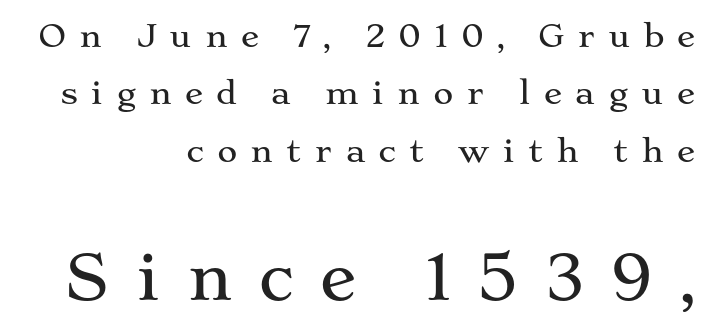
The tracking jumps out immediately: characters are airy and widely separated. Each letter keeps its own natural width here, so spacing adapts to shape. If you drew a line through each stem, it would be perfectly vertical. The words here are not underlined. Every row of glyphs terminates at an identical x-position on the right. The composition opens small and finishes big.
